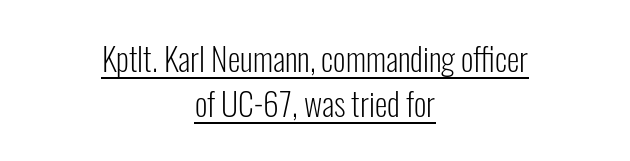
The image shows 32 px light, condensed sans-serif type, upright; set centered, normal line spacing (1.41x), normal letter spacing, underlined; low stroke contrast and a medium x-height.
